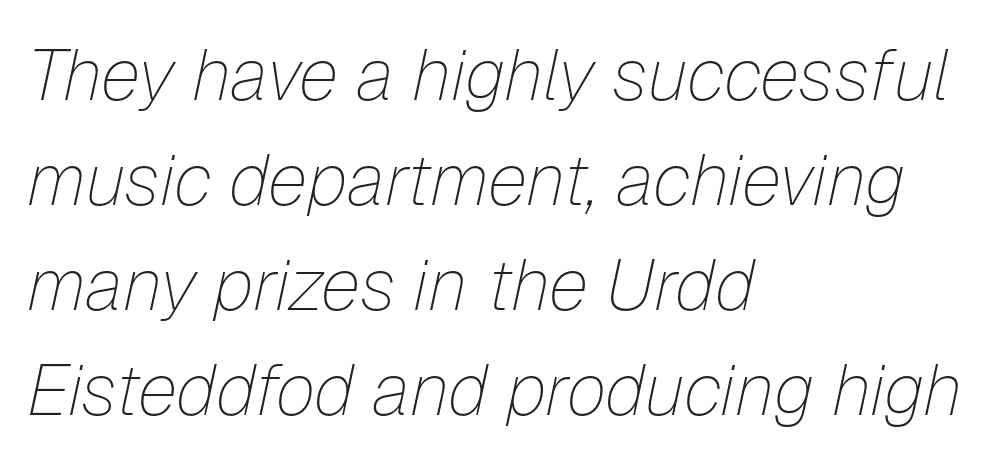
If you drew a line through each stem, it would be angled. Characters follow at the spacing the type designer built in. The passage shown is not bold in any degree. Which margin do the lines hug? The left one — the right edge is uneven. The passage shown is not underscored anywhere. The vertical gap from one line to the next is medium.
